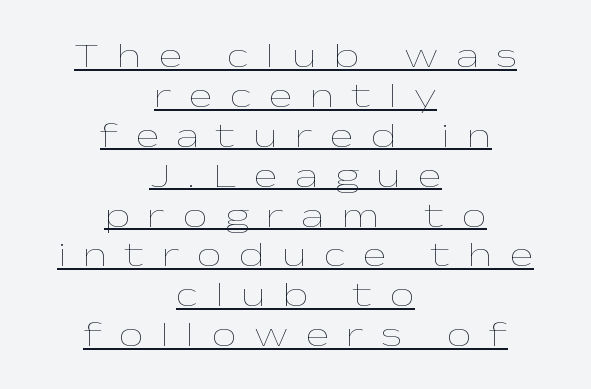
{"italic": "no", "bold": "no", "weight": "thin", "width": "wide", "stroke_contrast": "low", "x_height": "medium", "monospaced": "no", "underline": "yes", "align": "center", "line_spacing": "tight", "line_spacing_ratio": 1.14, "letter_spacing": "wide", "letter_spacing_em": 0.5, "glyph_px": 35}
